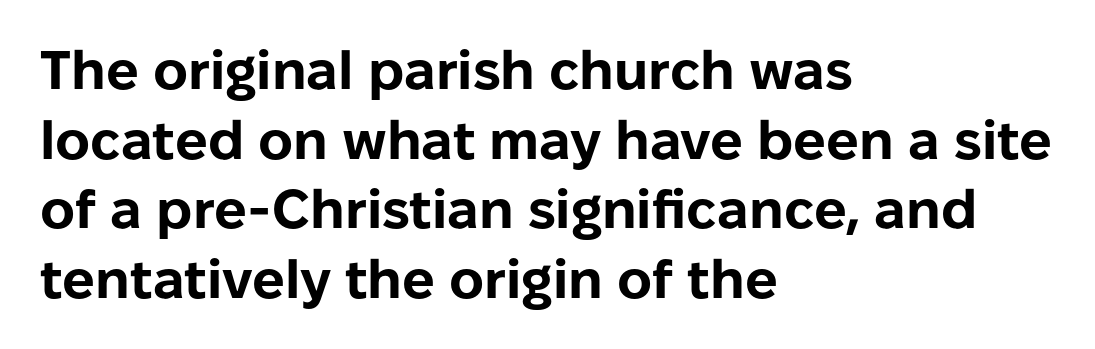
{"serif": "no", "italic": "no", "bold": "yes", "weight": "bold", "width": "normal", "stroke_contrast": "low", "x_height": "medium", "monospaced": "no", "underline": "no", "align": "left", "line_spacing": "normal", "line_spacing_ratio": 1.29, "letter_spacing": "normal", "letter_spacing_em": 0.0, "glyph_px": 54}
